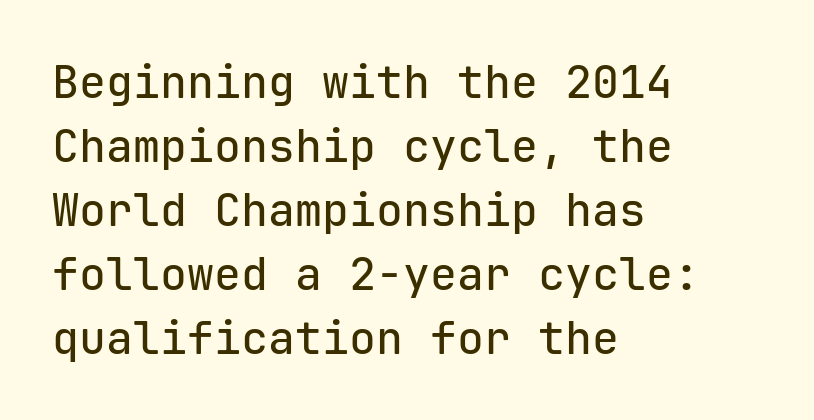
Q: Is the text italic (slanted)? A: No, it is upright.
Q: Is the typeface a serif or a sans-serif typeface? A: Sans-serif.
Q: Is the text underlined? A: No.
Q: How is the paragraph aligned? A: Left-aligned.
Q: Is the spacing between letters normal or unusually wide? A: Normal.
Q: Is the spacing between lines tight, normal or loose? A: Normal.
Q: Width (condensed, normal, or wide)? A: Normal.
Q: Stroke contrast? A: Low.
Q: x-height? A: Medium.
Q: Monospaced? A: Yes.
